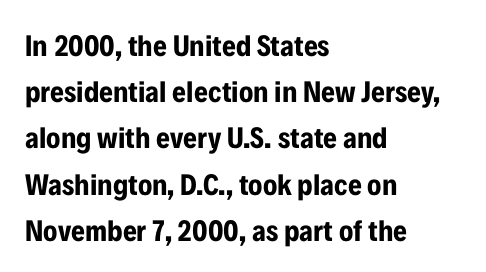
{"serif": "no", "italic": "no", "bold": "yes", "weight": "bold", "width": "condensed", "stroke_contrast": "low", "x_height": "medium", "monospaced": "no", "underline": "no", "align": "left", "line_spacing": "normal", "line_spacing_ratio": 1.54, "letter_spacing": "normal", "letter_spacing_em": 0.0, "glyph_px": 30}
